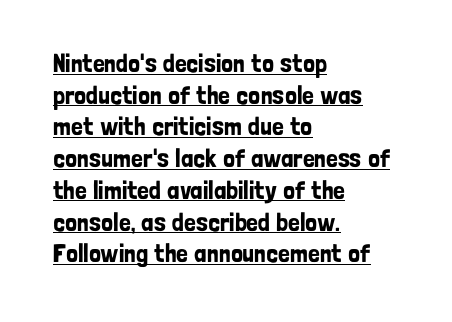
Q: Is the text italic (slanted)? A: No, it is upright.
Q: Is the text underlined? A: Yes.
Q: How is the paragraph aligned? A: Left-aligned.
Q: Is the spacing between letters normal or unusually wide? A: Normal.
